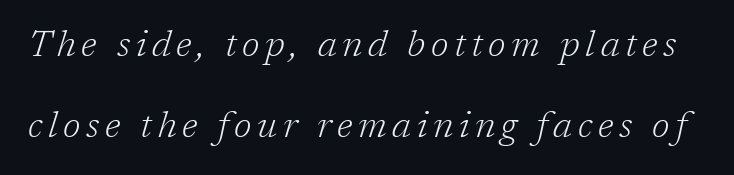
Clear beneath every line of the passage. Little horizontal feet cap the strokes, marking this as serif type. A typesetter would call this proportional, since set widths differ per character. This block would shrink considerably if given ordinary leading; it's expanded now.
